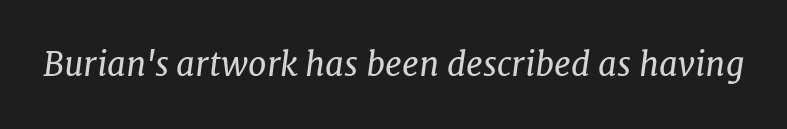
{"serif": "yes", "italic": "yes", "lean": "right", "slant_degrees": 7, "bold": "no", "weight": "regular", "width": "normal", "stroke_contrast": "low", "x_height": "medium", "monospaced": "no", "underline": "no", "letter_spacing": "normal", "letter_spacing_em": 0.0, "glyph_px": 33}
